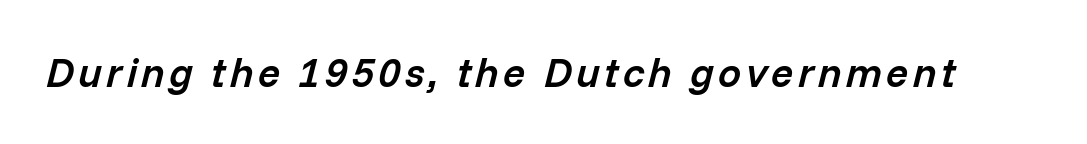
The image shows 41 px semibold type, italic (leaning right); set not underlined; low stroke contrast and a medium x-height.
